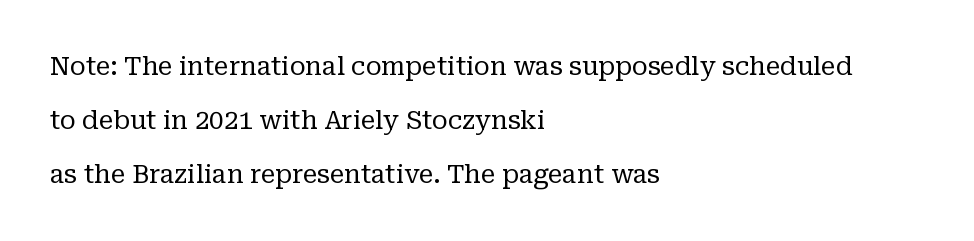
Standard letterfit; no display-style spreading of the glyphs. Caption: multi-line text, flush left, ragged right. Words float on clear page, feet unadorned. The designer dialed line spacing up above the default. Posture: upright roman.
